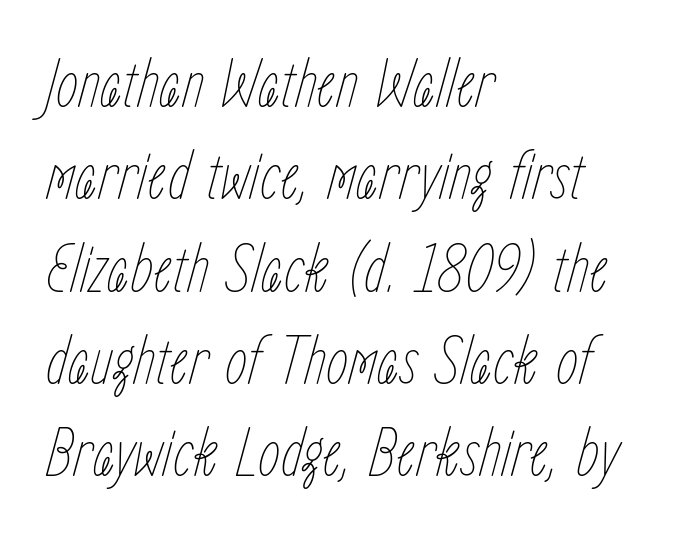
{"italic": "yes", "lean": "right", "slant_degrees": 15, "bold": "no", "weight": "thin", "width": "condensed", "stroke_contrast": "low", "x_height": "medium", "monospaced": "no", "underline": "no", "align": "left", "line_spacing": "normal", "line_spacing_ratio": 1.3, "letter_spacing": "normal", "letter_spacing_em": 0.0, "glyph_px": 71}
